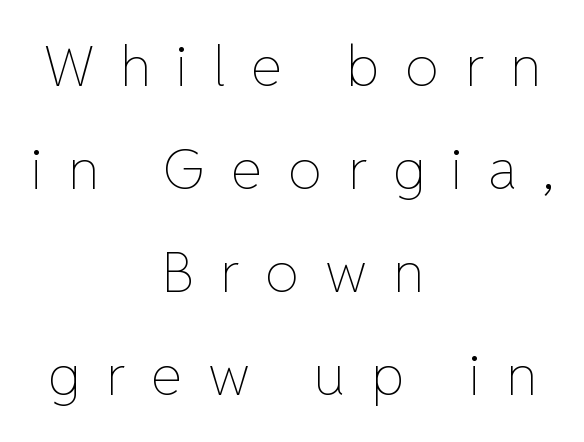
Where is the straight margin? There isn't one; the lines are centered. The font's upright variant was chosen for this text. The words here are not underlined. Students, note that the glyphs here are deliberately spaced far apart. Proportional: the letters do not fall into vertical columns.
